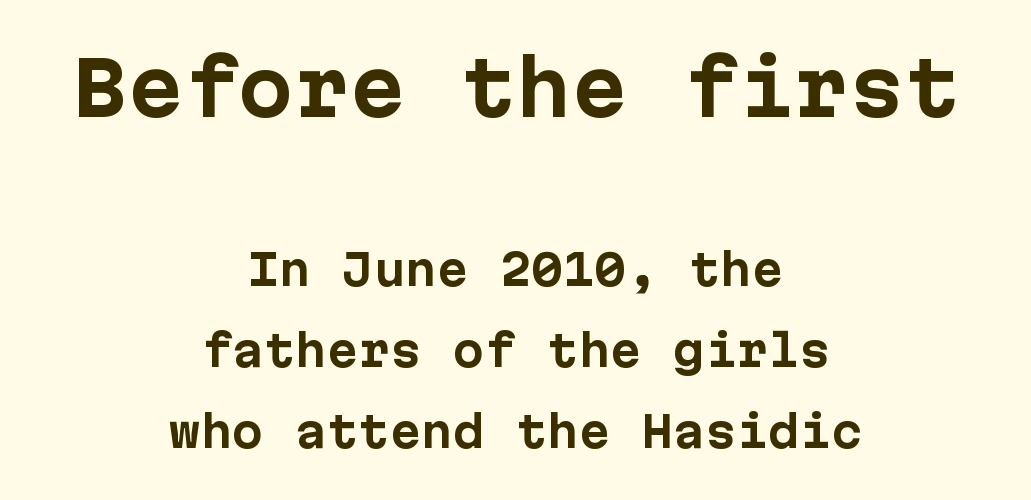
{"serif": "no", "italic": "no", "bold": "yes", "weight": "bold", "width": "normal", "stroke_contrast": "low", "x_height": "medium", "underline": "no", "align": "center", "line_spacing": "loose", "line_spacing_ratio": 1.92, "letter_spacing": "normal", "letter_spacing_em": 0.0, "larger_block": "first", "size_ratio": 1.76, "glyph_px": 74}
